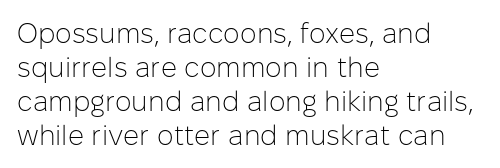
Q: Is the text bold? A: No.
Q: Is the text italic (slanted)? A: No, it is upright.
Q: Is the typeface a serif or a sans-serif typeface? A: Sans-serif.
Q: Is the text underlined? A: No.
Q: How is the paragraph aligned? A: Left-aligned.
Q: Is the spacing between letters normal or unusually wide? A: Normal.
Q: Width (condensed, normal, or wide)? A: Normal.
Q: Stroke contrast? A: Low.
Q: x-height? A: Medium.
Q: Monospaced? A: No.
